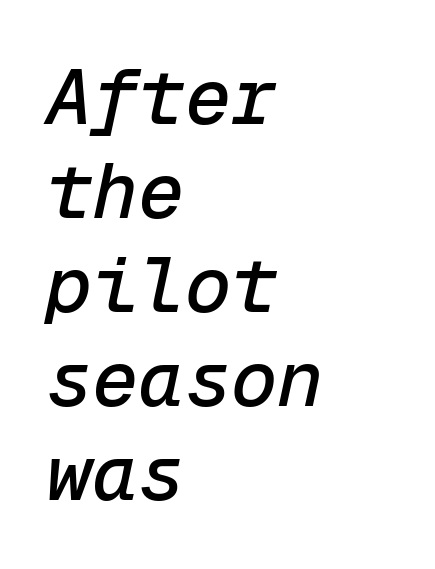
{"italic": "yes", "lean": "right", "slant_degrees": 12, "width": "normal", "stroke_contrast": "low", "x_height": "medium", "monospaced": "yes", "underline": "no", "align": "left", "line_spacing_ratio": 1.22, "letter_spacing": "normal", "letter_spacing_em": 0.0, "glyph_px": 77}
